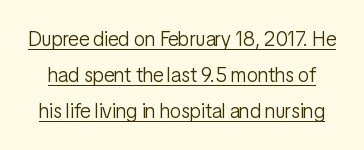
Nope, not italic — everything's standing straight. What stands out about the letter spacing? Nothing — it is the standard amount. Descenders here cross a horizontal rule under the line. Caption: face not bold, strokes unweighted.
